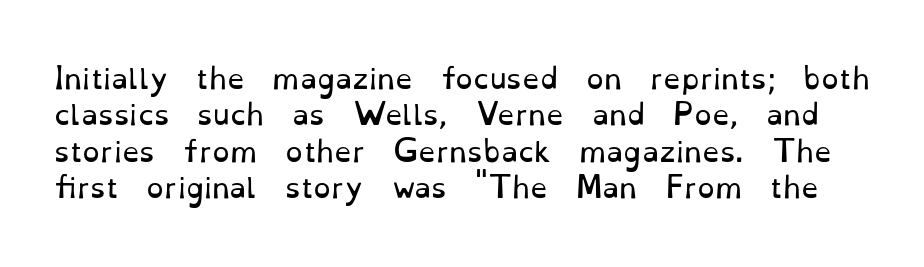
The image shows 28 px regular-weight type, upright; set normal line spacing (1.3x), normal letter spacing, not underlined; low stroke contrast and a small x-height.
